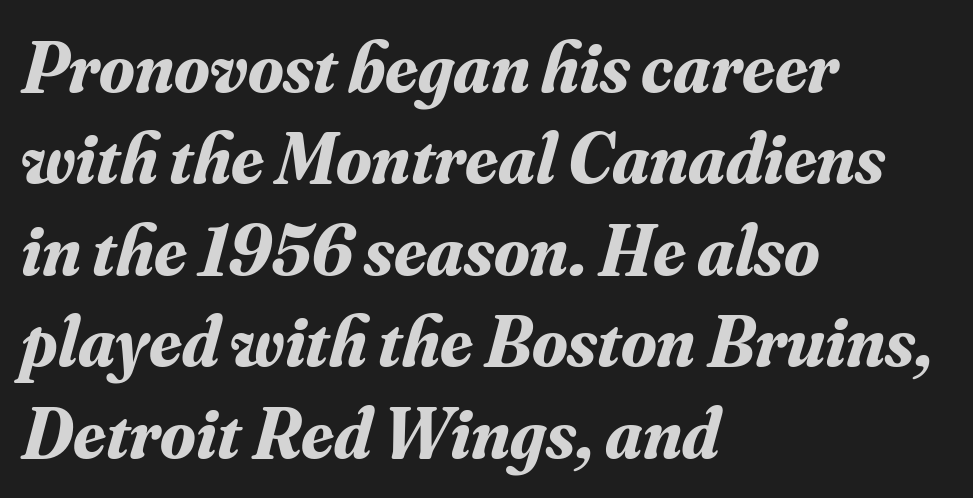
Q: Is the text bold? A: Yes.
Q: Is the text italic (slanted)? A: Yes, it leans right by about 16 degrees.
Q: Is the typeface a serif or a sans-serif typeface? A: Serif.
Q: Is the text underlined? A: No.
Q: How is the paragraph aligned? A: Left-aligned.
Q: Is the spacing between letters normal or unusually wide? A: Normal.
Q: Is the spacing between lines tight, normal or loose? A: Normal.
Q: Width (condensed, normal, or wide)? A: Normal.
Q: Stroke contrast? A: Medium.
Q: x-height? A: Small.
Q: Monospaced? A: No.
